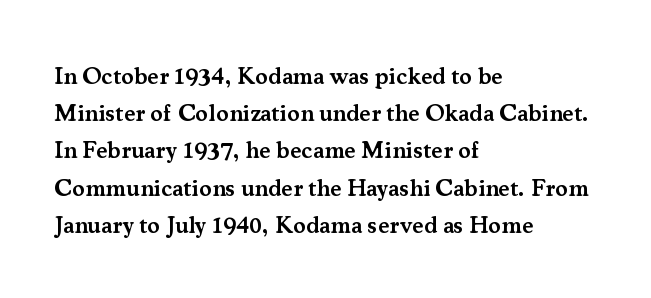
{"italic": "no", "bold": "semi", "underline": "no", "align": "left", "line_spacing": "normal", "line_spacing_ratio": 1.55, "letter_spacing": "normal", "letter_spacing_em": 0.0, "glyph_px": 24}
